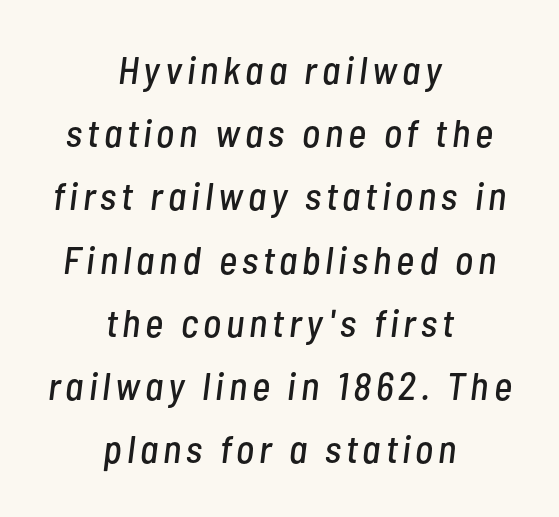
The image shows 39 px condensed type, italic (leaning right); set centered, normal line spacing (1.62x), not underlined; low stroke contrast and a medium x-height.
